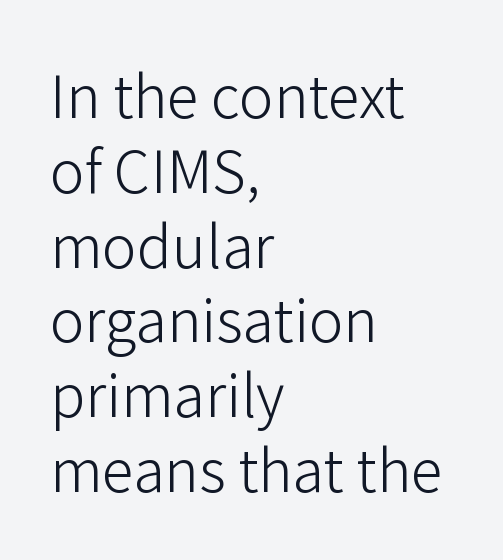
The image shows 58 px light sans-serif type, upright; set left-aligned, normal line spacing (1.29x), normal letter spacing, not underlined; low stroke contrast and a medium x-height.
